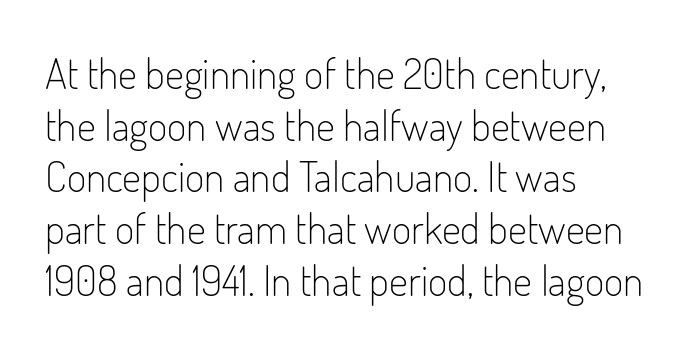
Nothing heavy about these letters — not bold at all. Honestly, the letter spacing is just normal — you wouldn't notice it. Compared with a centered layout, this one pins lines to the left instead. Letters rest on an invisible, unmarked baseline. Style check: upright.
